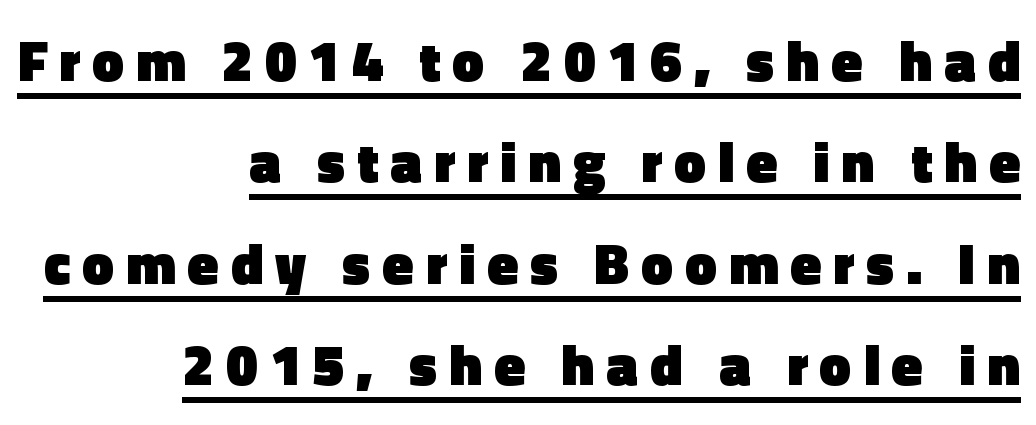
Is there any slant? The stems are plumb. Glyph-to-glyph distance is far greater than everyday printed text. In terms of weight, the rendering is a true, heavy bold. Letterform terminals end flat and unadorned throughout the passage. Each letter keeps its own natural width here, so spacing adapts to shape. Does the copy run flush right? Yes — the right margin is perfectly even.
